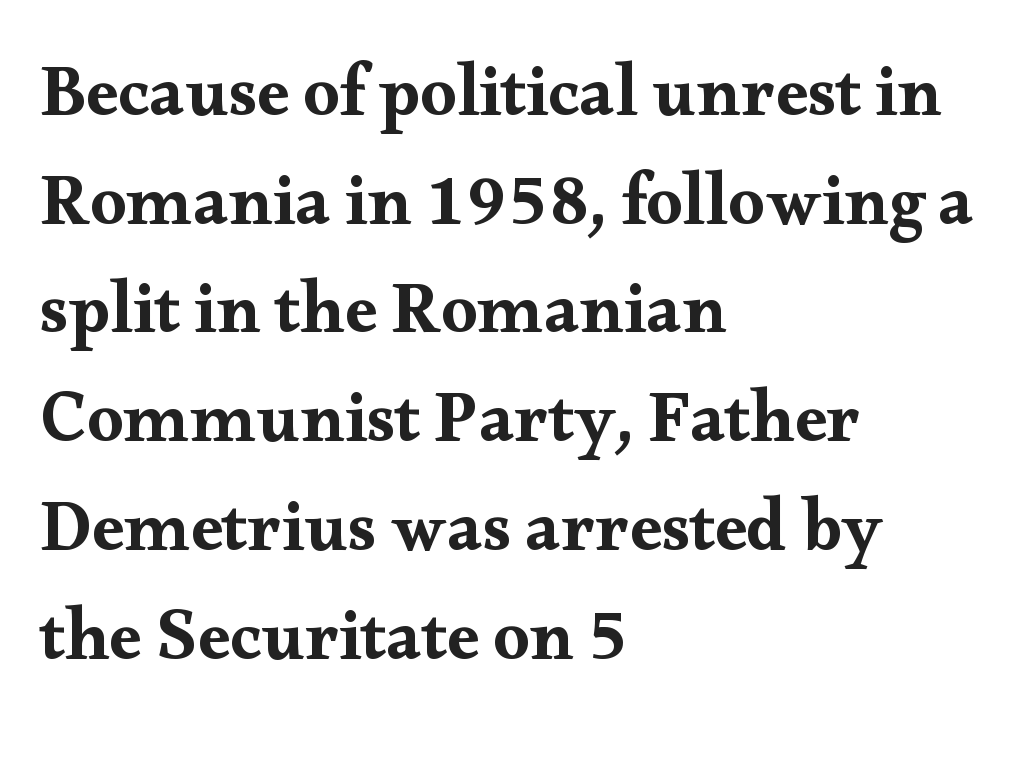
The image shows 72 px wide serif type, upright; set left-aligned, normal line spacing (1.51x), normal letter spacing, not underlined; medium stroke contrast and a small x-height.
